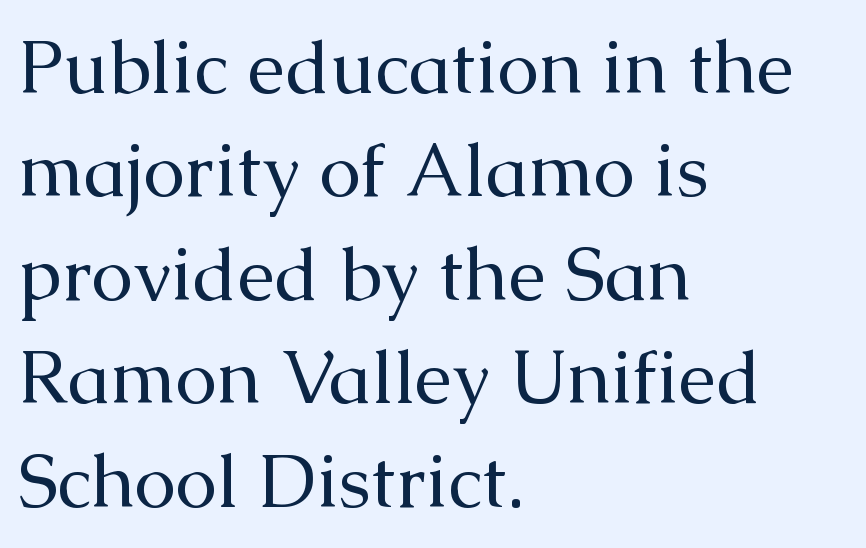
{"serif": "yes", "italic": "no", "bold": "no", "weight": "regular", "width": "normal", "stroke_contrast": "medium", "x_height": "medium", "monospaced": "no", "underline": "no", "align": "left", "line_spacing": "normal", "line_spacing_ratio": 1.38, "letter_spacing": "normal", "letter_spacing_em": 0.0, "glyph_px": 75}
